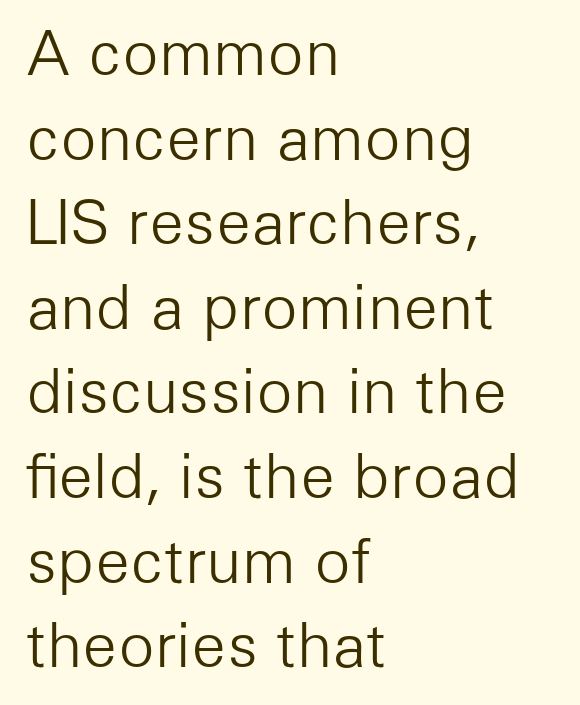
The image shows 60 px light sans-serif type, upright; set left-aligned, normal line spacing (1.41x), normal letter spacing, not underlined; low stroke contrast and a medium x-height.
